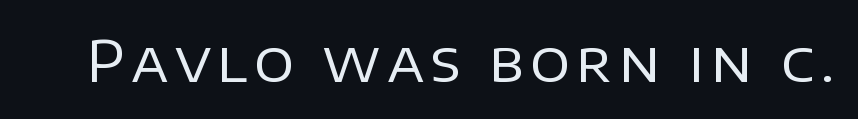
The image shows 56 px regular-weight sans-serif type, upright; set not underlined; low stroke contrast and a large x-height.
